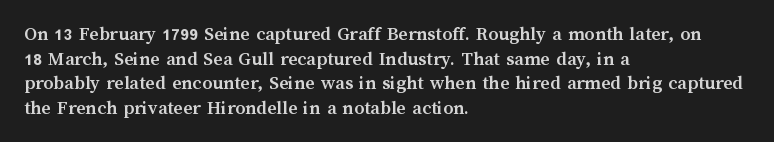
Q: Is the text bold? A: Yes.
Q: Is the text italic (slanted)? A: No, it is upright.
Q: Is the text underlined? A: No.
Q: How is the paragraph aligned? A: Left-aligned.
Q: Is the spacing between letters normal or unusually wide? A: Normal.
